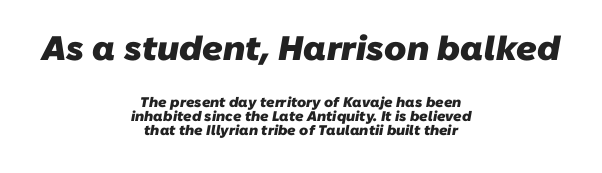
A clean baseline with only descenders dipping below it. This sample has the flowing, uneven cadence of proportional lettering. The letters sit at their default tracking, neither squeezed nor spread. The vertical gap from one line to the next is small. The block sitting higher on the canvas is the one with enlarged characters. The typeface chosen for these lines omits serifs.
